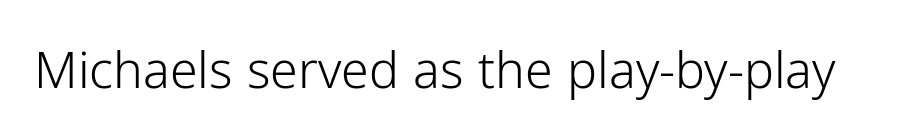
{"serif": "no", "italic": "no", "bold": "no", "weight": "light", "width": "normal", "stroke_contrast": "low", "x_height": "medium", "monospaced": "no", "underline": "no", "letter_spacing": "normal", "letter_spacing_em": 0.0, "glyph_px": 50}
